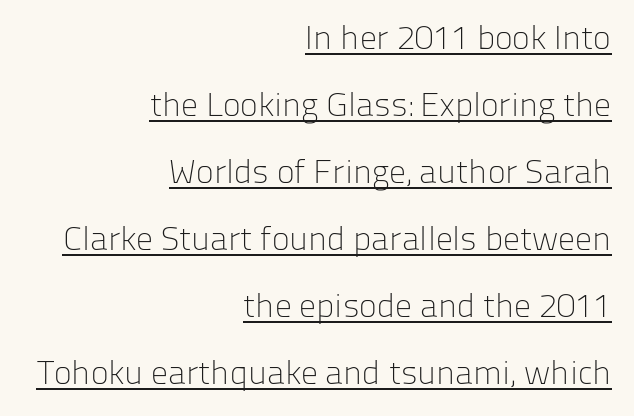
The image shows 34 px light sans-serif type, upright; set right-aligned, loose line spacing (1.97x), normal letter spacing, underlined; low stroke contrast and a medium x-height.
